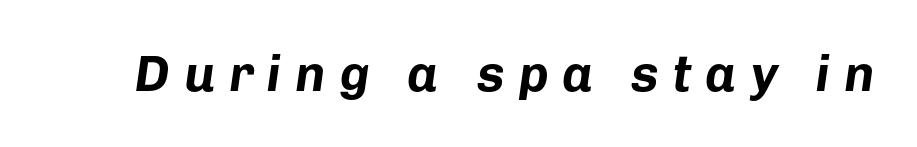
Q: Is the text bold? A: Yes.
Q: Is the text italic (slanted)? A: Yes, it leans right by about 8 degrees.
Q: Is the text underlined? A: No.
Q: Is the spacing between letters normal or unusually wide? A: Unusually wide.
Q: Width (condensed, normal, or wide)? A: Normal.
Q: Stroke contrast? A: Low.
Q: x-height? A: Medium.
Q: Monospaced? A: No.
